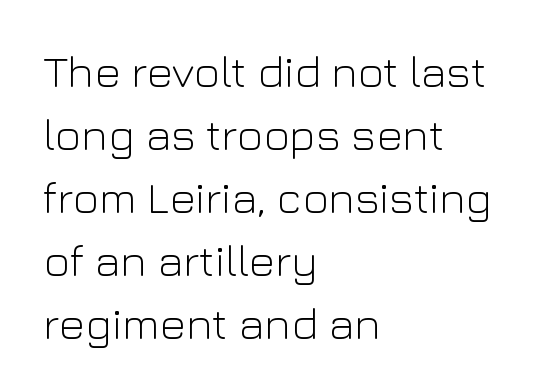
{"serif": "no", "italic": "no", "bold": "no", "weight": "light", "width": "normal", "stroke_contrast": "low", "x_height": "medium", "monospaced": "no", "underline": "no", "align": "left", "line_spacing": "normal", "line_spacing_ratio": 1.4, "letter_spacing": "normal", "letter_spacing_em": 0.0, "glyph_px": 45}
